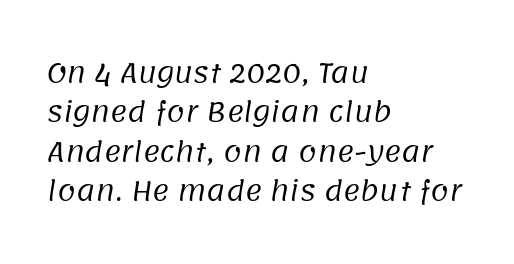
The image shows 26 px text type; set left-aligned, normal line spacing (1.51x), normal letter spacing, not underlined.
